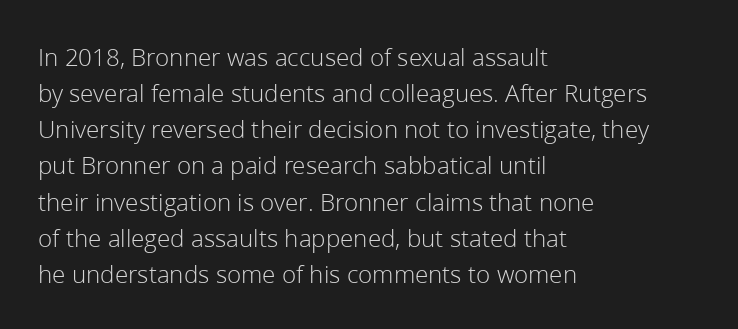
{"italic": "no", "bold": "no", "underline": "no", "align": "left", "line_spacing": "normal", "line_spacing_ratio": 1.39, "letter_spacing": "normal", "letter_spacing_em": 0.0, "glyph_px": 26}
